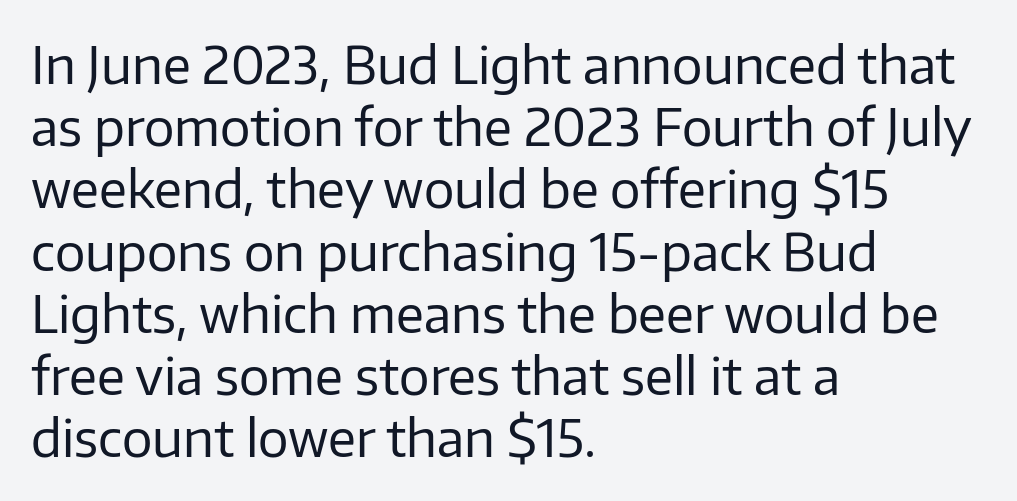
{"serif": "no", "italic": "no", "bold": "no", "weight": "regular", "width": "normal", "stroke_contrast": "low", "x_height": "medium", "monospaced": "no", "underline": "no", "align": "left", "line_spacing_ratio": 1.22, "letter_spacing": "normal", "letter_spacing_em": 0.0, "glyph_px": 51}
